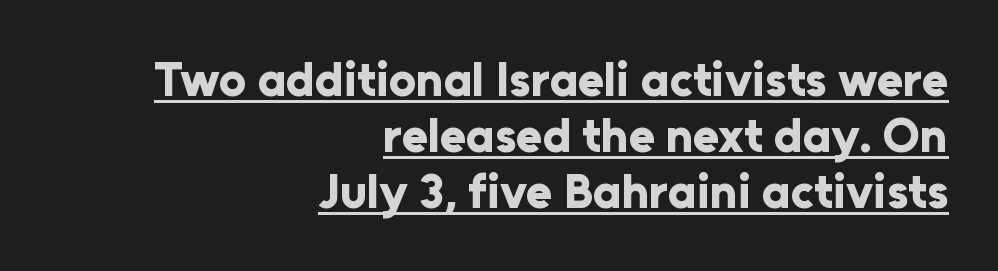
{"serif": "no", "italic": "no", "bold": "yes", "weight": "bold", "width": "normal", "stroke_contrast": "low", "x_height": "medium", "monospaced": "no", "underline": "yes", "align": "right", "line_spacing_ratio": 1.17, "letter_spacing": "normal", "letter_spacing_em": 0.0, "glyph_px": 48}
